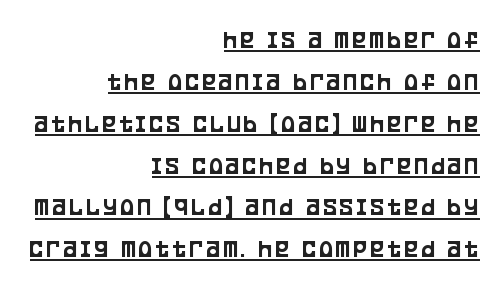
In CSS terms this would be text-align: right. It's the straight-up-and-down kind of type. The rendered words wear a rule along their underside. This sample keeps an unexceptional amount of space between lines.
